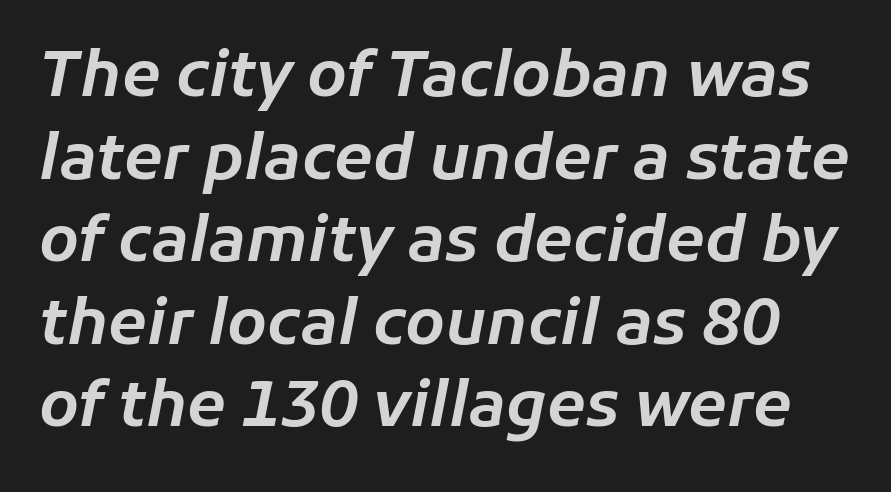
The image shows 63 px text type, italic (leaning right); set normal line spacing (1.31x), normal letter spacing, not underlined; low stroke contrast and a medium x-height.
